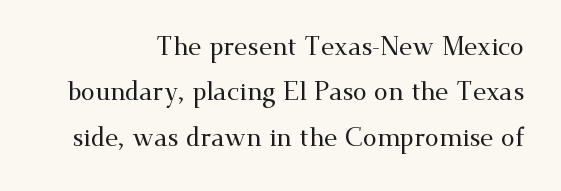
{"italic": "no", "underline": "no", "align": "right", "line_spacing_ratio": 1.82, "letter_spacing": "normal", "letter_spacing_em": 0.0, "glyph_px": 25}
